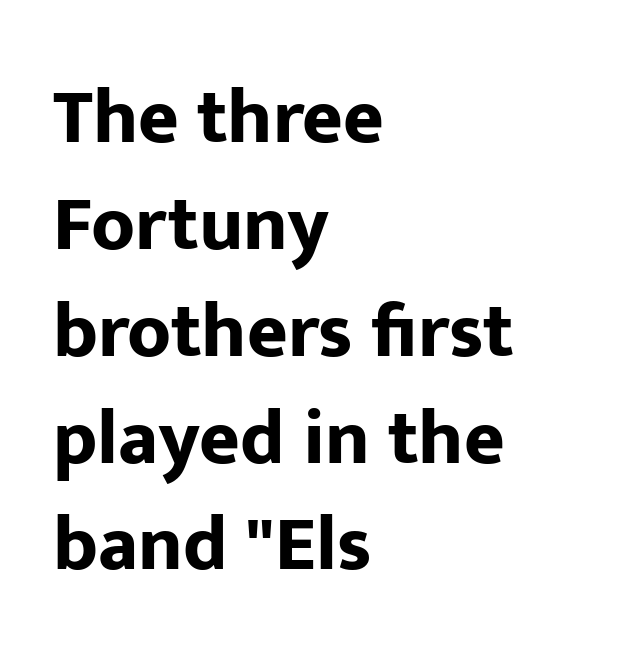
Q: Is the text bold? A: Yes.
Q: Is the text italic (slanted)? A: No, it is upright.
Q: Is the typeface a serif or a sans-serif typeface? A: Sans-serif.
Q: Is the text underlined? A: No.
Q: How is the paragraph aligned? A: Left-aligned.
Q: Is the spacing between letters normal or unusually wide? A: Normal.
Q: Is the spacing between lines tight, normal or loose? A: Normal.
Q: Width (condensed, normal, or wide)? A: Normal.
Q: Stroke contrast? A: Low.
Q: x-height? A: Medium.
Q: Monospaced? A: No.
